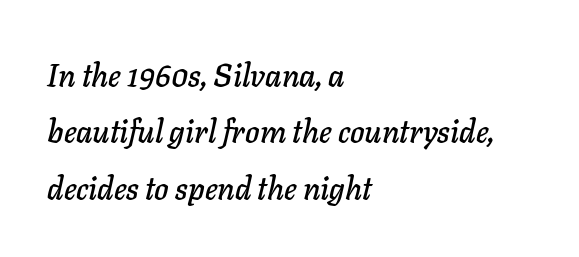
{"italic": "yes", "lean": "right", "slant_degrees": 11, "width": "normal", "stroke_contrast": "low", "x_height": "medium", "monospaced": "no", "underline": "no", "align": "left", "line_spacing_ratio": 1.82, "letter_spacing": "normal", "letter_spacing_em": 0.0, "glyph_px": 31}
